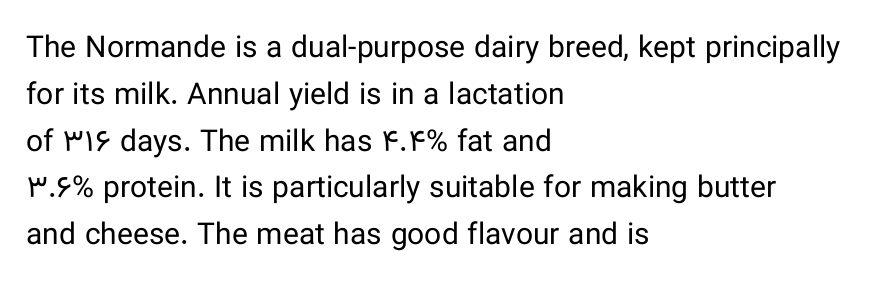
The image shows 30 px regular-weight sans-serif type, upright; set left-aligned, normal line spacing (1.56x), normal letter spacing, not underlined; low stroke contrast and a medium x-height.
